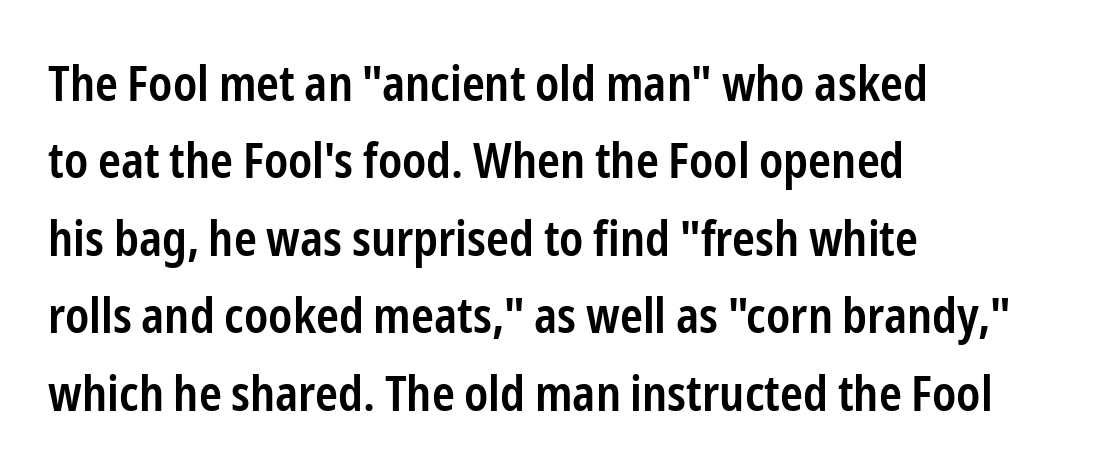
{"serif": "no", "italic": "no", "bold": "semi", "weight": "semibold", "width": "condensed", "stroke_contrast": "low", "x_height": "medium", "monospaced": "no", "underline": "no", "align": "left", "line_spacing": "normal", "line_spacing_ratio": 1.58, "letter_spacing": "normal", "letter_spacing_em": 0.0, "glyph_px": 49}
